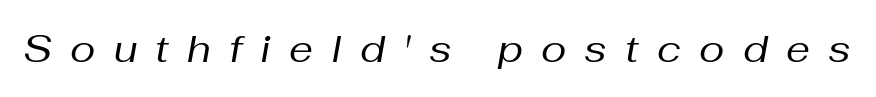
Q: Is the text bold? A: No.
Q: Is the text italic (slanted)? A: Yes, it leans right by about 10 degrees.
Q: Is the text underlined? A: No.
Q: Is the spacing between letters normal or unusually wide? A: Unusually wide.
Q: Width (condensed, normal, or wide)? A: Normal.
Q: Stroke contrast? A: Medium.
Q: x-height? A: Medium.
Q: Monospaced? A: No.
